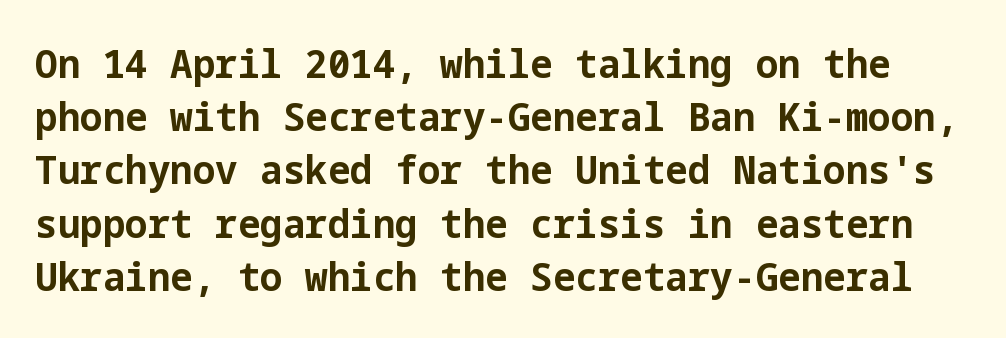
The image shows 40 px bold sans-serif type, upright; set normal line spacing (1.33x), normal letter spacing, not underlined; low stroke contrast and a medium x-height.
